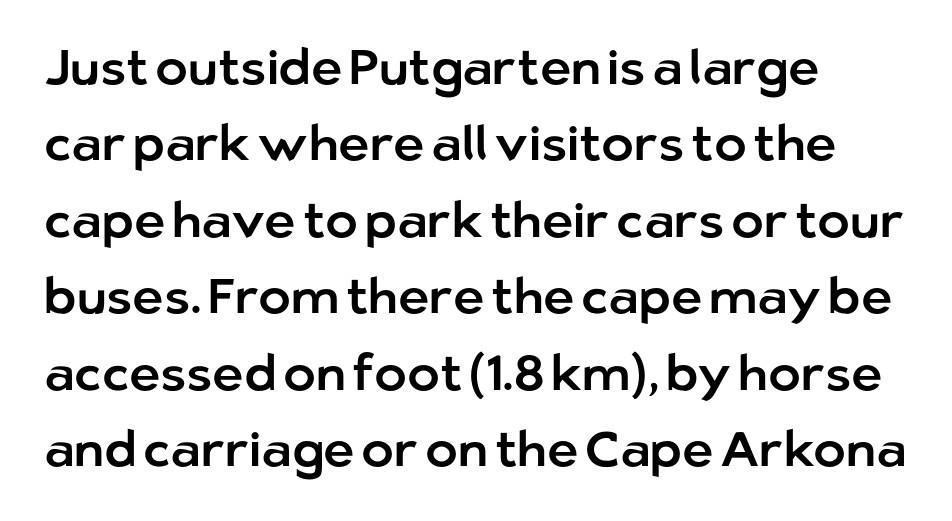
Nope, not italic — everything's standing straight. This sample uses plain, unmodified letter spacing. Do the characters align in a grid? No, the font is proportional. Does the leading feel generous? No, just average. The words here are not underlined.
